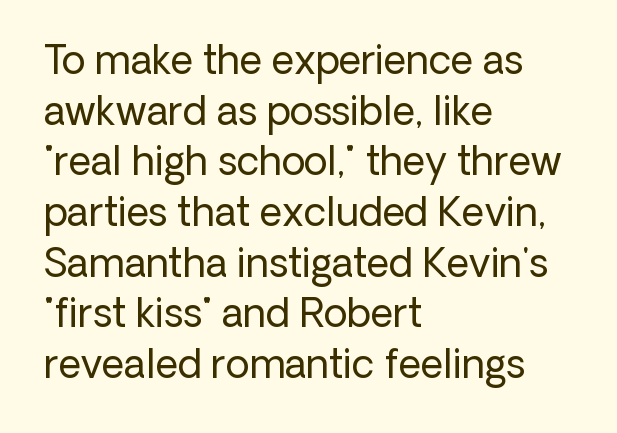
Q: Is the text bold? A: No.
Q: Is the text italic (slanted)? A: No, it is upright.
Q: Is the typeface a serif or a sans-serif typeface? A: Sans-serif.
Q: Is the text underlined? A: No.
Q: How is the paragraph aligned? A: Left-aligned.
Q: Is the spacing between letters normal or unusually wide? A: Normal.
Q: Is the spacing between lines tight, normal or loose? A: Normal.
Q: Width (condensed, normal, or wide)? A: Normal.
Q: Stroke contrast? A: Low.
Q: x-height? A: Medium.
Q: Monospaced? A: No.
